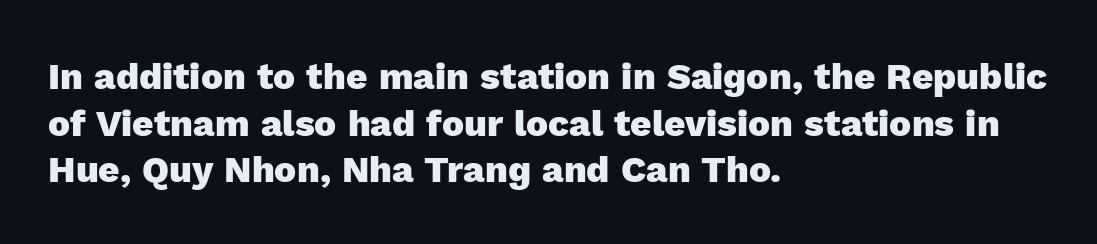
Q: Is the text bold? A: Yes.
Q: Is the text italic (slanted)? A: No, it is upright.
Q: Is the typeface a serif or a sans-serif typeface? A: Sans-serif.
Q: Is the text underlined? A: No.
Q: How is the paragraph aligned? A: Left-aligned.
Q: Is the spacing between letters normal or unusually wide? A: Normal.
Q: Is the spacing between lines tight, normal or loose? A: Normal.
Q: Width (condensed, normal, or wide)? A: Normal.
Q: x-height? A: Medium.
Q: Monospaced? A: No.
